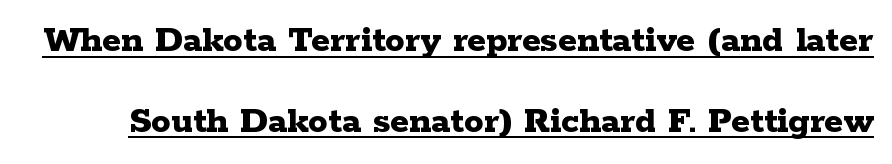
The rendering uses a bold face; every stroke is thick and dark. Students, observe the line beneath the letters — that is underlining. The designer dialed line spacing up above the default. Default kerning and tracking; the words read as compact shapes.
